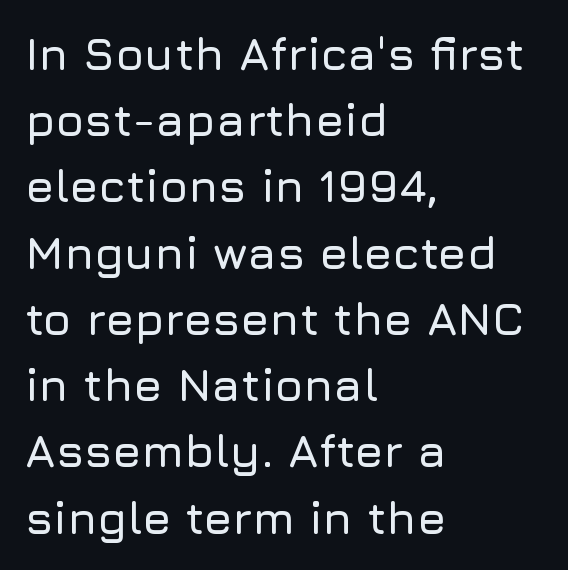
Q: Is the text italic (slanted)? A: No, it is upright.
Q: Is the typeface a serif or a sans-serif typeface? A: Sans-serif.
Q: Is the text underlined? A: No.
Q: How is the paragraph aligned? A: Left-aligned.
Q: Is the spacing between letters normal or unusually wide? A: Normal.
Q: Is the spacing between lines tight, normal or loose? A: Normal.
Q: Width (condensed, normal, or wide)? A: Normal.
Q: Stroke contrast? A: Low.
Q: x-height? A: Medium.
Q: Monospaced? A: No.
